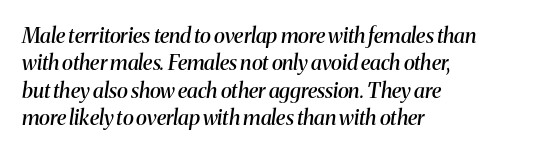
The image shows 21 px text type, italic (leaning right); set left-aligned, normal line spacing (1.3x), normal letter spacing, not underlined.
